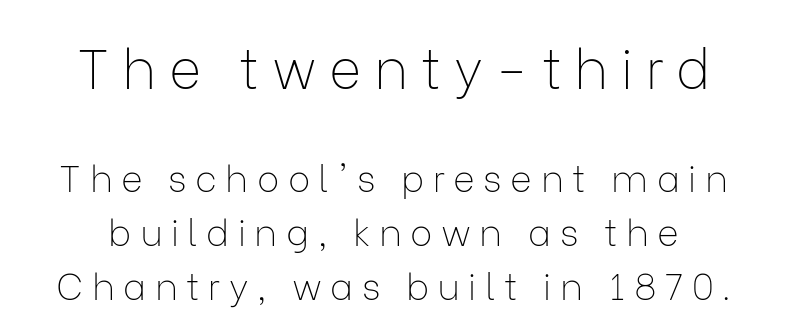
Stem width sits at or under what a default text font uses. Honestly, there is no underline to notice here at all. Note the varied advance widths — an 'i' is clearly narrower than an 'm'. Scale decreases going downward across the two blocks.
